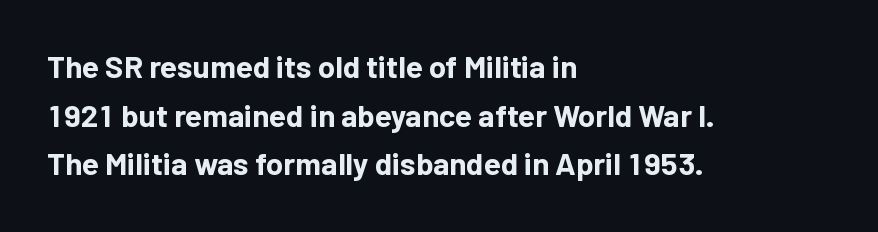
Q: Is the text bold? A: Yes.
Q: Is the text italic (slanted)? A: No, it is upright.
Q: Is the typeface a serif or a sans-serif typeface? A: Sans-serif.
Q: Is the text underlined? A: No.
Q: How is the paragraph aligned? A: Left-aligned.
Q: Is the spacing between letters normal or unusually wide? A: Normal.
Q: Is the spacing between lines tight, normal or loose? A: Normal.
Q: Width (condensed, normal, or wide)? A: Normal.
Q: Stroke contrast? A: Low.
Q: x-height? A: Medium.
Q: Monospaced? A: No.
